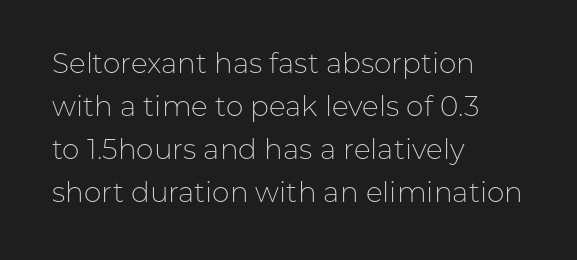
All the whitespace from short lines collects on the right. Here the designer chose a conventional face with non-uniform glyph widths. To sum up the face: it is a sans, with no serifs. The zone under the glyphs is completely vacant.
